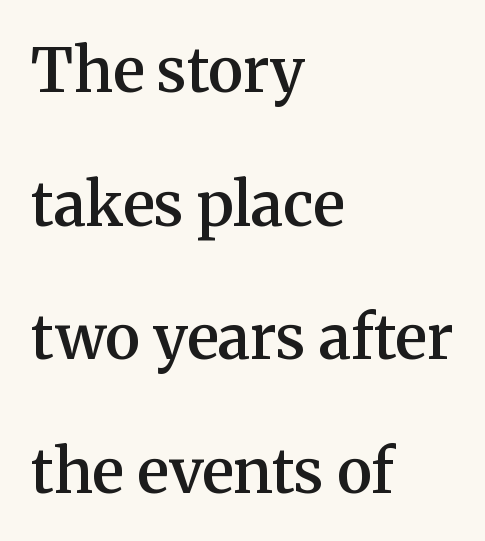
Clear beneath every line of the passage. The passage shown is typed in a proportional face where columns would drift. The typesetter chose a ragged-right arrangement here. Is the type bold? Partly — it's a semibold, heavier than regular but not fully bold. These lines stand farther apart than default settings would place them.
